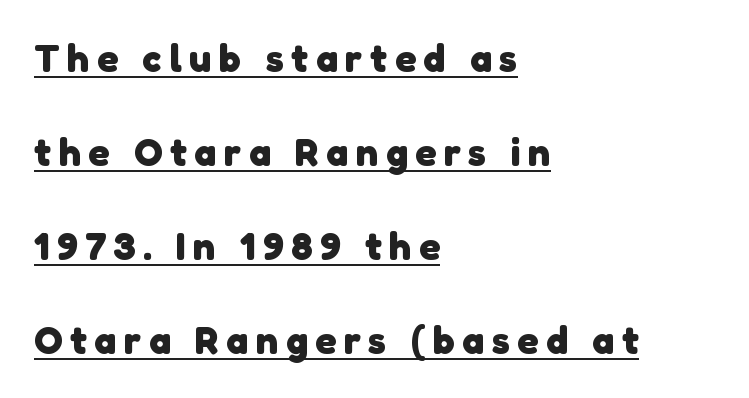
{"serif": "no", "bold": "yes", "weight": "heavy", "width": "normal", "stroke_contrast": "low", "x_height": "medium", "monospaced": "no", "underline": "yes", "align": "left", "line_spacing": "loose", "line_spacing_ratio": 2.41, "letter_spacing": "wide", "letter_spacing_em": 0.2, "glyph_px": 39}
